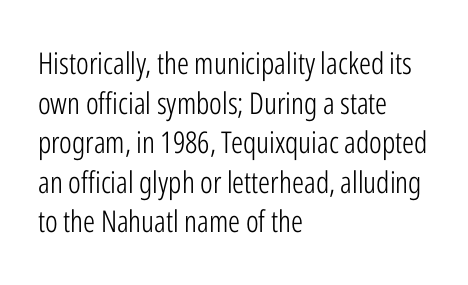
Q: Is the text bold? A: No.
Q: Is the text italic (slanted)? A: No, it is upright.
Q: Is the typeface a serif or a sans-serif typeface? A: Sans-serif.
Q: Is the text underlined? A: No.
Q: How is the paragraph aligned? A: Left-aligned.
Q: Is the spacing between letters normal or unusually wide? A: Normal.
Q: Is the spacing between lines tight, normal or loose? A: Normal.
Q: Width (condensed, normal, or wide)? A: Condensed.
Q: Stroke contrast? A: Low.
Q: x-height? A: Medium.
Q: Monospaced? A: No.
